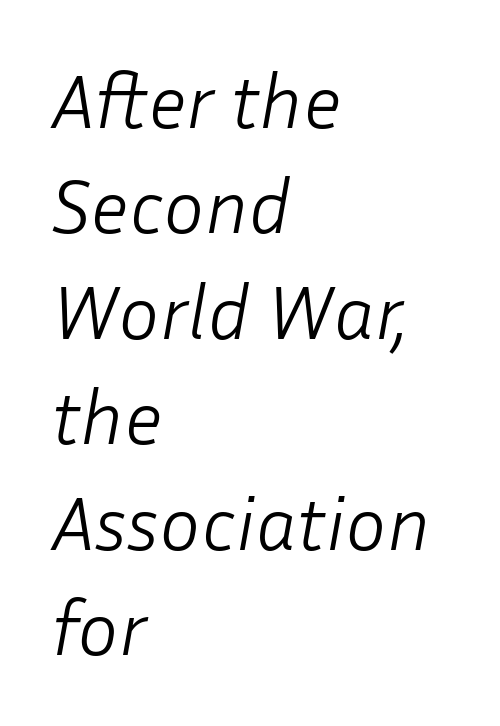
Q: Is the text bold? A: No.
Q: Is the text italic (slanted)? A: Yes, it leans right by about 10 degrees.
Q: Is the text underlined? A: No.
Q: How is the paragraph aligned? A: Left-aligned.
Q: Is the spacing between letters normal or unusually wide? A: Normal.
Q: Is the spacing between lines tight, normal or loose? A: Normal.
Q: Width (condensed, normal, or wide)? A: Normal.
Q: Stroke contrast? A: Low.
Q: x-height? A: Medium.
Q: Monospaced? A: No.
